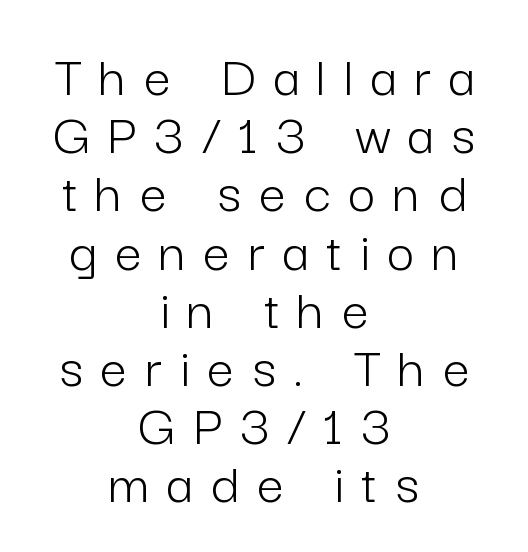
Q: Is the text bold? A: No.
Q: Is the text italic (slanted)? A: No, it is upright.
Q: Is the typeface a serif or a sans-serif typeface? A: Sans-serif.
Q: Is the text underlined? A: No.
Q: How is the paragraph aligned? A: Centered.
Q: Is the spacing between letters normal or unusually wide? A: Unusually wide.
Q: Is the spacing between lines tight, normal or loose? A: Tight.
Q: Width (condensed, normal, or wide)? A: Normal.
Q: Stroke contrast? A: Low.
Q: x-height? A: Medium.
Q: Monospaced? A: No.
